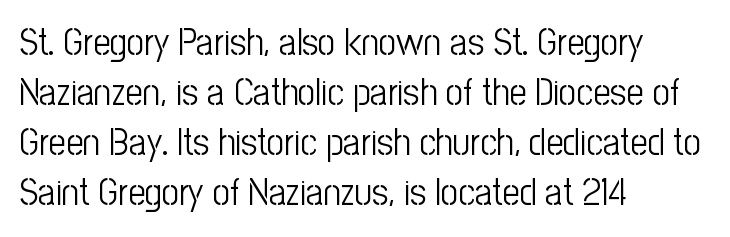
One-word summary of the alignment: left. Does the leading feel generous? No, just average. Nobody drew a line under any word here. Spacing verdict: proportional, widths tailored to each character. What kind of face is this? One without serifs — a sans.
